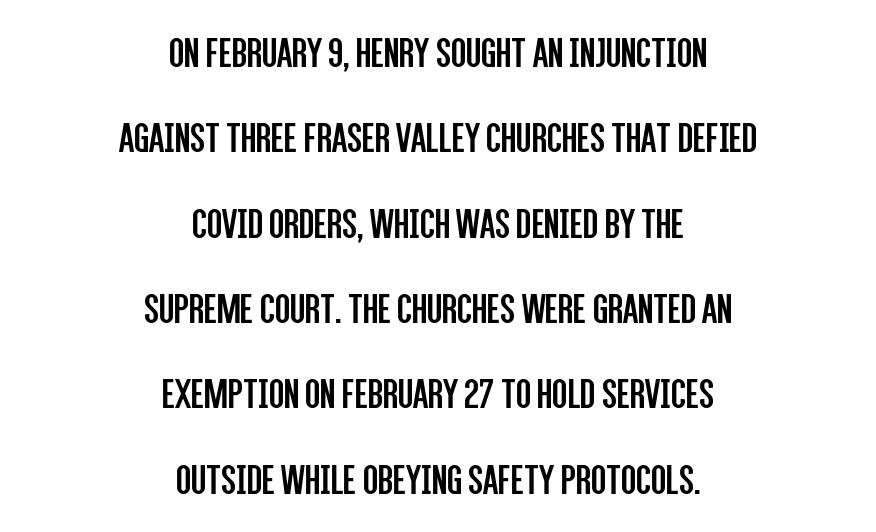
{"serif": "no", "italic": "no", "bold": "no", "weight": "regular", "width": "condensed", "stroke_contrast": "low", "x_height": "large", "monospaced": "no", "underline": "no", "align": "center", "line_spacing": "loose", "line_spacing_ratio": 1.94, "letter_spacing": "normal", "letter_spacing_em": 0.0, "glyph_px": 44}
